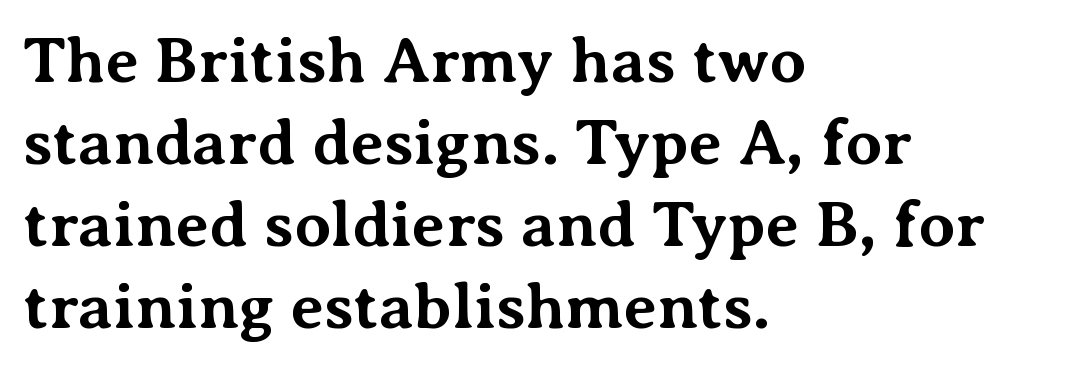
The image shows 65 px bold serif type, upright; set left-aligned, normal line spacing (1.26x), normal letter spacing, not underlined; medium stroke contrast and a medium x-height.
